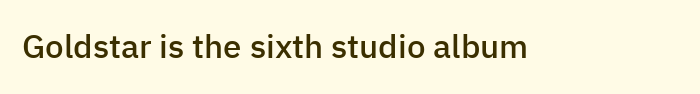
Q: Is the text bold? A: Semi-bold.
Q: Is the text italic (slanted)? A: No, it is upright.
Q: Is the typeface a serif or a sans-serif typeface? A: Sans-serif.
Q: Is the text underlined? A: No.
Q: Is the spacing between letters normal or unusually wide? A: Normal.
Q: Width (condensed, normal, or wide)? A: Normal.
Q: Stroke contrast? A: Low.
Q: x-height? A: Medium.
Q: Monospaced? A: No.
